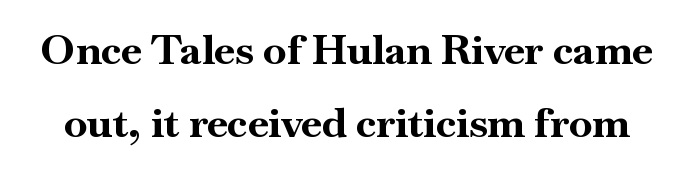
{"serif": "yes", "italic": "no", "bold": "yes", "weight": "bold", "width": "normal", "stroke_contrast": "high", "x_height": "small", "monospaced": "no", "underline": "no", "line_spacing_ratio": 1.74, "letter_spacing": "normal", "letter_spacing_em": 0.0, "glyph_px": 42}
